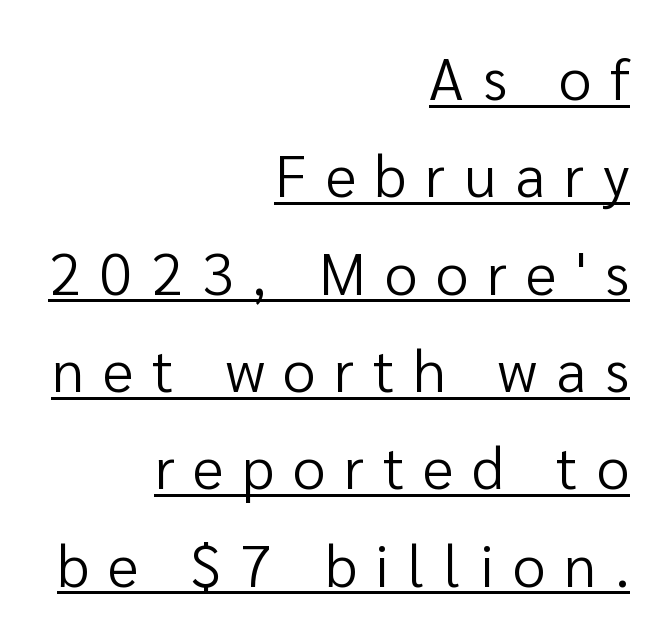
Visually the block forms a straight wall on the right and a jagged coastline on the left. Note the varied advance widths — an 'i' is clearly narrower than an 'm'. Do the letters lean? They stand straight. The vertical gap from one line to the next is medium.
